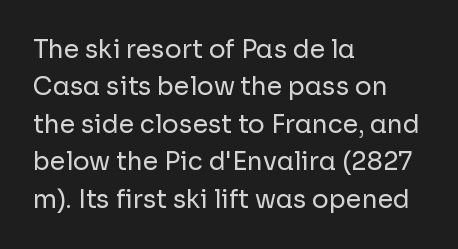
The image shows 25 px text type, upright; set left-aligned, normal line spacing (1.5x), normal letter spacing, not underlined.
